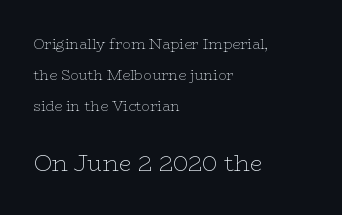
Q: Is the text bold? A: No.
Q: Is the text italic (slanted)? A: No, it is upright.
Q: Is the text underlined? A: No.
Q: How is the paragraph aligned? A: Left-aligned.
Q: Is the spacing between letters normal or unusually wide? A: Normal.
Q: Is the spacing between lines tight, normal or loose? A: Loose.
Q: Which block of text is set in a larger size, the first (top) or the second (bottom)? A: The second (bottom) one.
